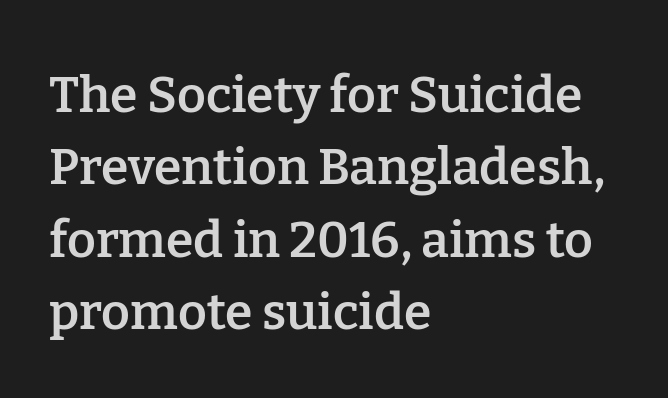
Q: Is the text bold? A: Semi-bold.
Q: Is the text italic (slanted)? A: No, it is upright.
Q: Is the typeface a serif or a sans-serif typeface? A: Serif.
Q: Is the text underlined? A: No.
Q: How is the paragraph aligned? A: Left-aligned.
Q: Is the spacing between letters normal or unusually wide? A: Normal.
Q: Is the spacing between lines tight, normal or loose? A: Normal.
Q: Width (condensed, normal, or wide)? A: Normal.
Q: Stroke contrast? A: Low.
Q: x-height? A: Medium.
Q: Monospaced? A: No.
